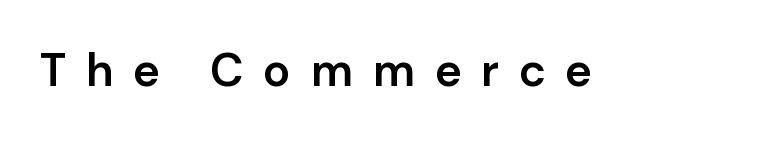
Unlike italic type, these characters show no tilt at all. Look at the bottom of the vertical strokes: they stop flat, with no serifs. Emphasis by weight is partial: semibold. This sample has the flowing, uneven cadence of proportional lettering.
